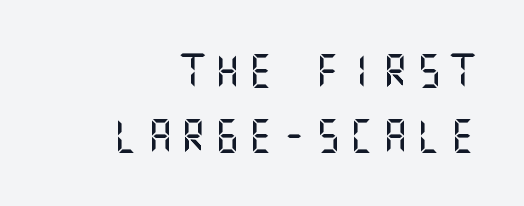
Q: Is the text italic (slanted)? A: No, it is upright.
Q: Is the typeface a serif or a sans-serif typeface? A: Sans-serif.
Q: Is the text underlined? A: No.
Q: How is the paragraph aligned? A: Right-aligned.
Q: Is the spacing between letters normal or unusually wide? A: Unusually wide.
Q: Is the spacing between lines tight, normal or loose? A: Loose.
Q: Width (condensed, normal, or wide)? A: Normal.
Q: Stroke contrast? A: Medium.
Q: x-height? A: Large.
